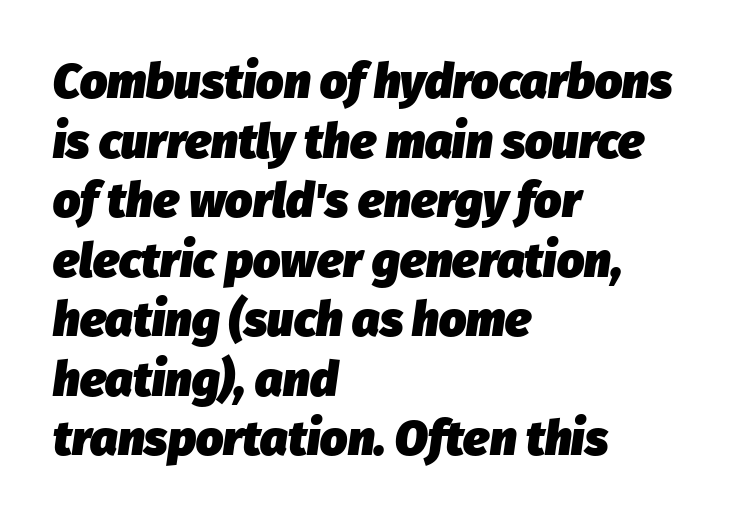
The image shows 48 px heavy type, italic (leaning right); set left-aligned, line spacing 1.24x, normal letter spacing, not underlined; low stroke contrast and a medium x-height.
